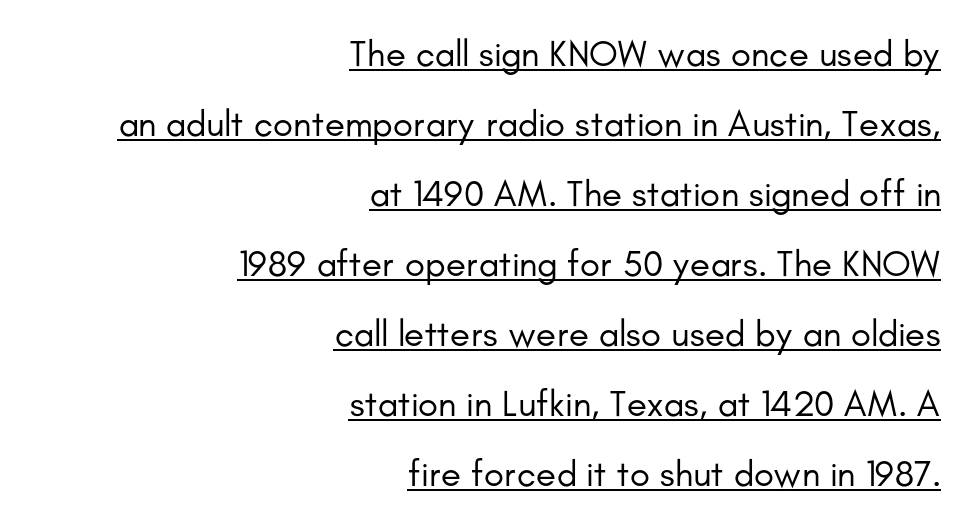
Q: Is the text bold? A: No.
Q: Is the text italic (slanted)? A: No, it is upright.
Q: Is the typeface a serif or a sans-serif typeface? A: Sans-serif.
Q: Is the text underlined? A: Yes.
Q: How is the paragraph aligned? A: Right-aligned.
Q: Is the spacing between letters normal or unusually wide? A: Normal.
Q: Width (condensed, normal, or wide)? A: Normal.
Q: Stroke contrast? A: Low.
Q: x-height? A: Small.
Q: Monospaced? A: No.
